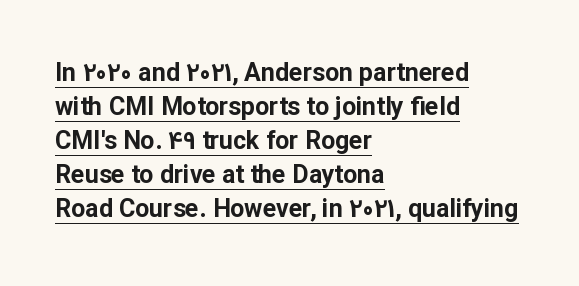
The image shows 25 px bold type, upright; set left-aligned, normal line spacing (1.36x), normal letter spacing, underlined.
